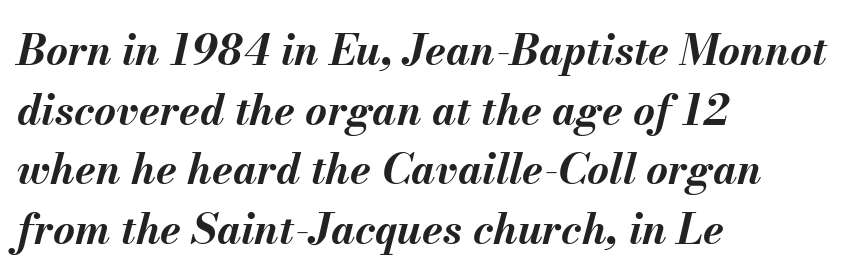
The image shows 42 px bold type, italic (leaning right); set left-aligned, normal line spacing (1.42x), normal letter spacing, not underlined; medium stroke contrast and a small x-height.
